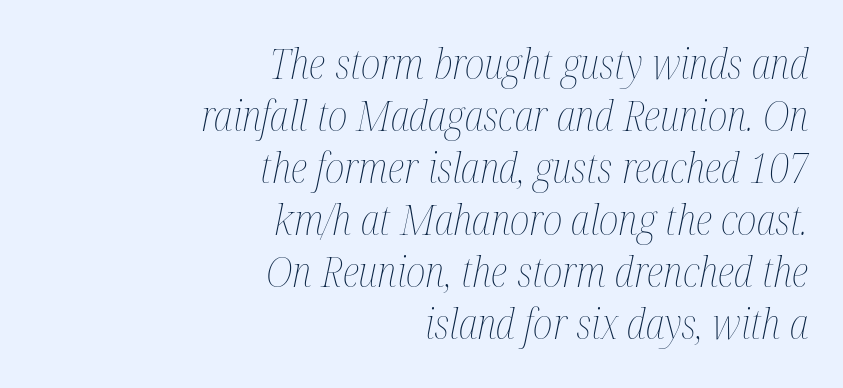
The image shows 41 px thin, condensed type, italic (leaning right); set right-aligned, normal line spacing (1.27x), normal letter spacing, not underlined; medium stroke contrast and a medium x-height.
